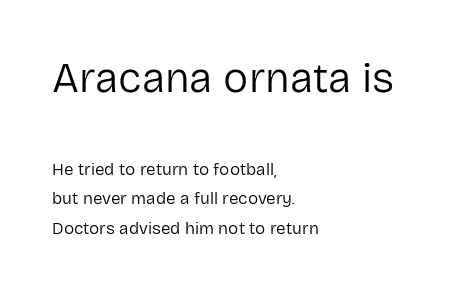
Q: Is the text bold? A: No.
Q: Is the text italic (slanted)? A: No, it is upright.
Q: Is the typeface a serif or a sans-serif typeface? A: Sans-serif.
Q: Is the text underlined? A: No.
Q: How is the paragraph aligned? A: Left-aligned.
Q: Is the spacing between letters normal or unusually wide? A: Normal.
Q: Which block of text is set in a larger size, the first (top) or the second (bottom)? A: The first (top) one.
Q: Width (condensed, normal, or wide)? A: Normal.
Q: Stroke contrast? A: Low.
Q: x-height? A: Medium.
Q: Monospaced? A: No.
